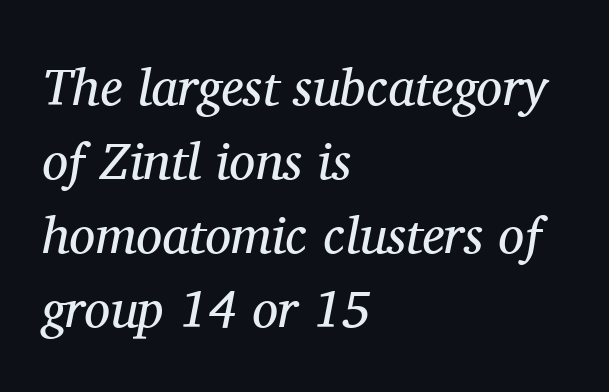
{"serif": "yes", "italic": "yes", "lean": "right", "slant_degrees": 11, "bold": "no", "weight": "regular", "width": "normal", "stroke_contrast": "medium", "x_height": "medium", "monospaced": "no", "underline": "no", "align": "left", "line_spacing": "normal", "line_spacing_ratio": 1.42, "letter_spacing": "normal", "letter_spacing_em": 0.0, "glyph_px": 52}
